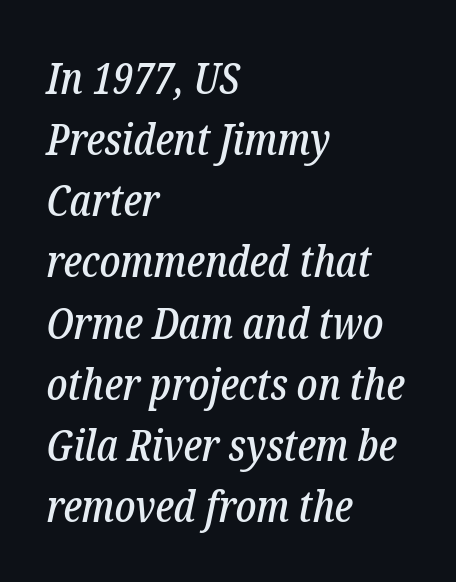
The space directly below the letters is spotless. The axis of the letterforms is tilted away from vertical. Students, note that the glyphs here touch the page at normal intervals. Stroke terminals: seriffed. Proportional: the letters do not fall into vertical columns.
